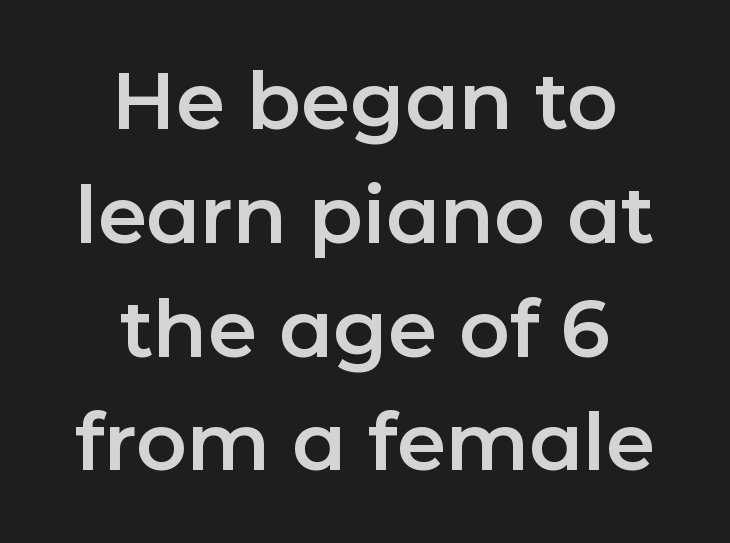
These lines sit exactly where default settings would place them. Where is the straight margin? There isn't one; the lines are centered. Words float on clear page, feet unadorned. Each letter keeps its own natural width here, so spacing adapts to shape. The rendering keeps characters at their native spacing.
